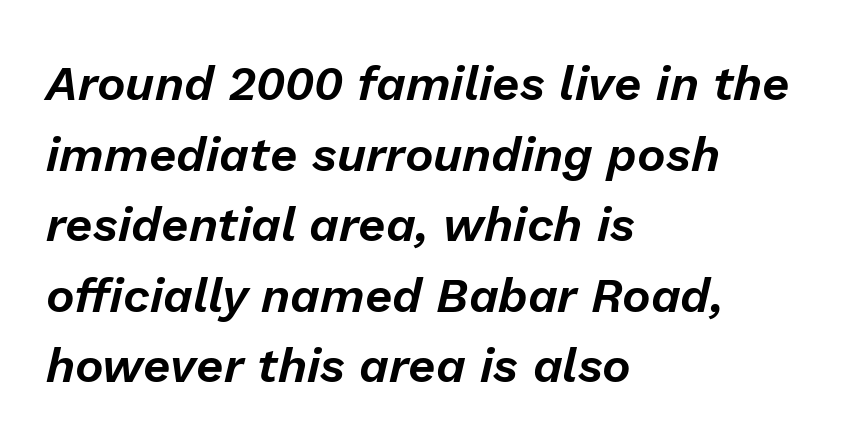
{"italic": "yes", "lean": "right", "slant_degrees": 13, "width": "normal", "stroke_contrast": "low", "x_height": "medium", "monospaced": "no", "underline": "no", "align": "left", "line_spacing": "normal", "line_spacing_ratio": 1.47, "letter_spacing": "normal", "letter_spacing_em": 0.0, "glyph_px": 48}
